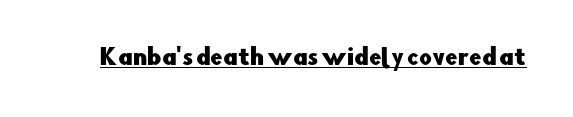
{"italic": "no", "underline": "yes", "letter_spacing": "normal", "letter_spacing_em": 0.0, "glyph_px": 22}
